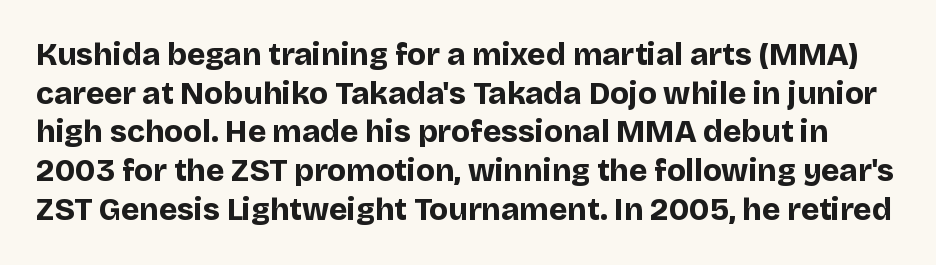
{"serif": "no", "italic": "no", "bold": "yes", "weight": "bold", "width": "normal", "stroke_contrast": "low", "x_height": "large", "monospaced": "no", "underline": "no", "line_spacing": "normal", "line_spacing_ratio": 1.25, "letter_spacing": "normal", "letter_spacing_em": 0.0, "glyph_px": 31}
